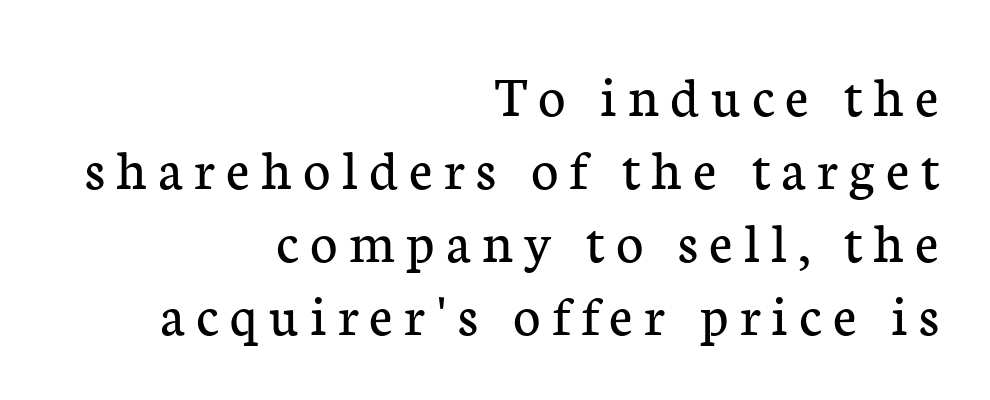
The image shows 59 px regular-weight serif type, upright; set right-aligned, line spacing 1.24x, not underlined; low stroke contrast and a medium x-height.
